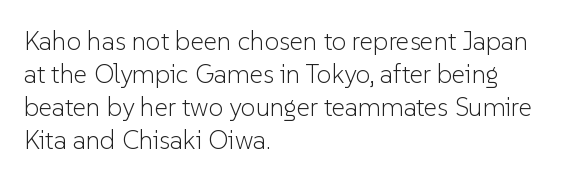
When letters stand straight like this, we call the style roman or upright. These lines sit exactly where default settings would place them. Students, note that the glyphs here touch the page at normal intervals. The passage shown is not bold in any degree. In CSS terms this would be text-align: left. Underlining? Definitely not there.
